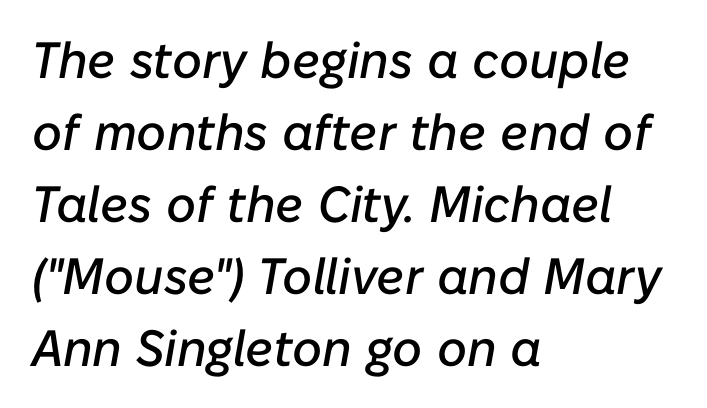
{"italic": "yes", "lean": "right", "slant_degrees": 10, "width": "normal", "stroke_contrast": "low", "x_height": "medium", "monospaced": "no", "underline": "no", "align": "left", "line_spacing": "normal", "line_spacing_ratio": 1.41, "letter_spacing": "normal", "letter_spacing_em": 0.0, "glyph_px": 51}
